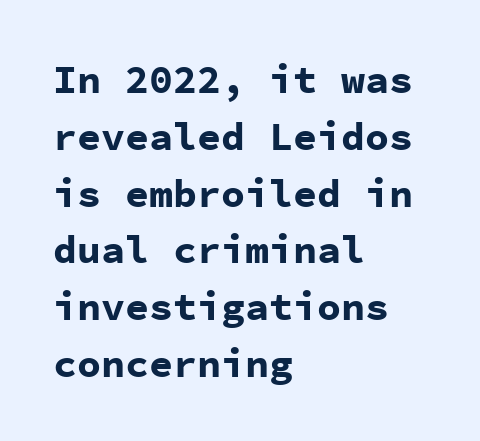
Q: Is the text bold? A: Yes.
Q: Is the text italic (slanted)? A: No, it is upright.
Q: Is the typeface a serif or a sans-serif typeface? A: Sans-serif.
Q: Is the text underlined? A: No.
Q: How is the paragraph aligned? A: Left-aligned.
Q: Is the spacing between letters normal or unusually wide? A: Normal.
Q: Is the spacing between lines tight, normal or loose? A: Normal.
Q: Width (condensed, normal, or wide)? A: Normal.
Q: Stroke contrast? A: Low.
Q: x-height? A: Medium.
Q: Monospaced? A: Yes.
